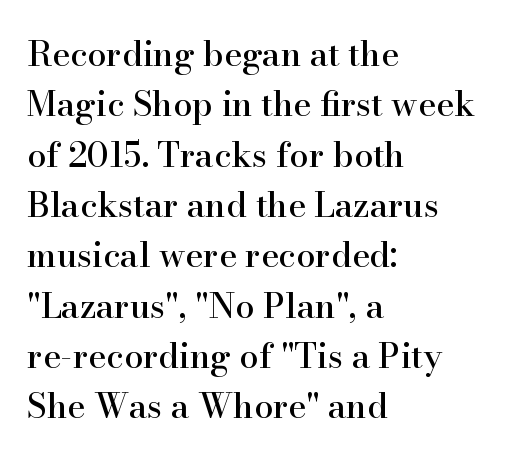
Q: Is the text italic (slanted)? A: No, it is upright.
Q: Is the typeface a serif or a sans-serif typeface? A: Serif.
Q: Is the text underlined? A: No.
Q: How is the paragraph aligned? A: Left-aligned.
Q: Is the spacing between letters normal or unusually wide? A: Normal.
Q: Is the spacing between lines tight, normal or loose? A: Normal.
Q: Width (condensed, normal, or wide)? A: Normal.
Q: Stroke contrast? A: High.
Q: x-height? A: Small.
Q: Monospaced? A: No.
